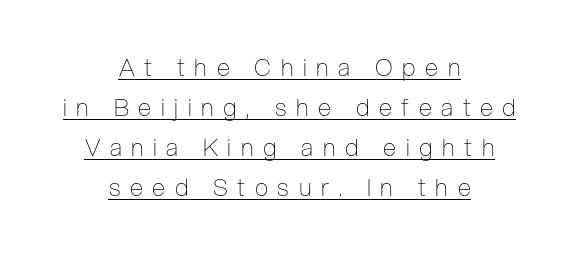
Looks like someone drew a line under every word here. Quick note: interline space is typical. Posture: upright roman. No heavy texture on the line: the type isn't bold.
